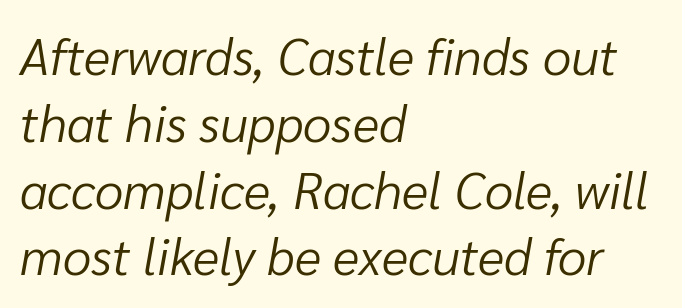
The image shows 51 px light type, italic (leaning right); set left-aligned, normal line spacing (1.31x), normal letter spacing, not underlined; low stroke contrast and a medium x-height.
